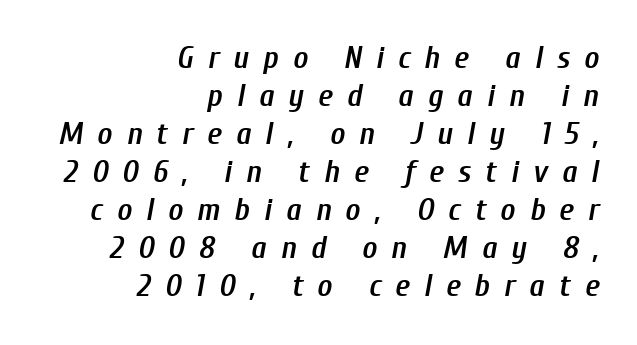
{"italic": "yes", "lean": "right", "slant_degrees": 10, "bold": "semi", "weight": "semibold", "width": "condensed", "stroke_contrast": "low", "x_height": "medium", "monospaced": "no", "underline": "no", "align": "right", "line_spacing_ratio": 1.19, "letter_spacing": "wide", "letter_spacing_em": 0.44, "glyph_px": 32}
